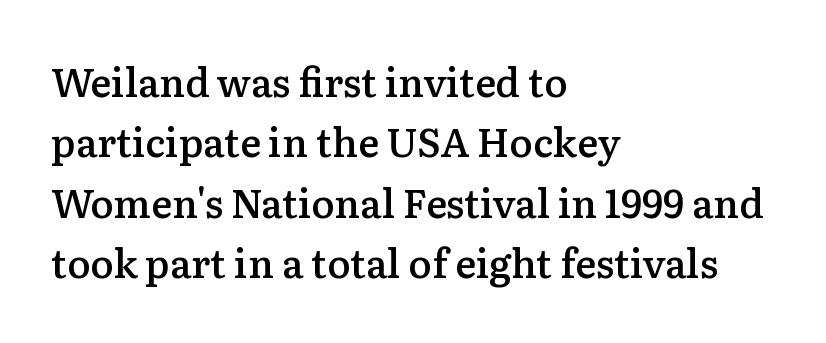
The image shows 39 px semibold serif type, upright; set left-aligned, normal line spacing (1.55x), normal letter spacing, not underlined; low stroke contrast and a medium x-height.
